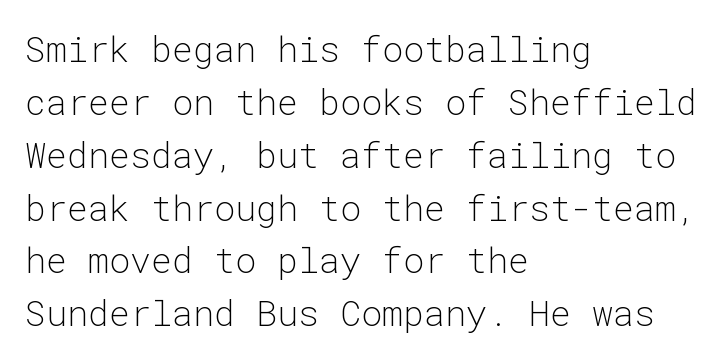
A roman cut, with each character standing at attention. Check under the words: just untouched page. This sample is left-justified, so line endings fall wherever the words run out. Quick note: interline space is typical. Characters follow at the spacing the type designer built in. Is this a heavy cut? Hardly; it is regular or lighter.
